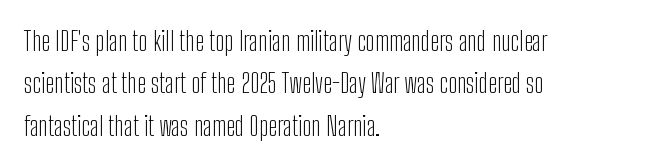
Q: Is the text bold? A: No.
Q: Is the text italic (slanted)? A: No, it is upright.
Q: Is the text underlined? A: No.
Q: How is the paragraph aligned? A: Left-aligned.
Q: Is the spacing between letters normal or unusually wide? A: Normal.
Q: Is the spacing between lines tight, normal or loose? A: Normal.
